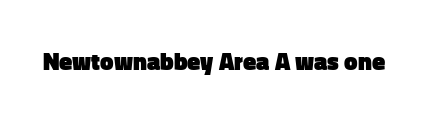
Q: Is the text bold? A: Yes.
Q: Is the text italic (slanted)? A: No, it is upright.
Q: Is the text underlined? A: No.
Q: Is the spacing between letters normal or unusually wide? A: Normal.
